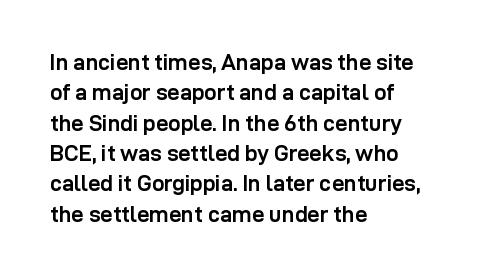
The paragraph shown leans on its left margin. The glyphs have the mass of a bold cut. How are the letters spaced? Ordinarily, with no added tracking. This sample uses an upright cut, with every glyph sitting square on the baseline.
